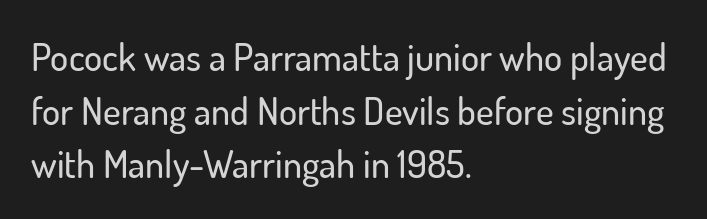
{"serif": "no", "italic": "no", "width": "normal", "stroke_contrast": "low", "x_height": "small", "monospaced": "no", "underline": "no", "align": "left", "line_spacing": "normal", "line_spacing_ratio": 1.41, "letter_spacing": "normal", "letter_spacing_em": 0.0, "glyph_px": 38}
